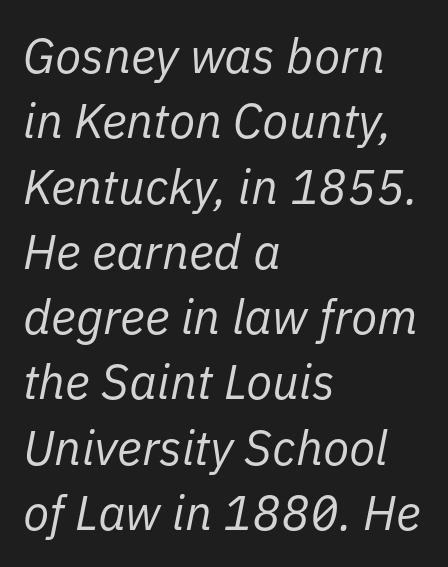
This sample has the flowing, uneven cadence of proportional lettering. In terms of letterspacing, this is plain default setting. This sample uses an oblique cut, with every glyph tilted off the vertical. What's the leading like? Ordinary, nothing unusual.
